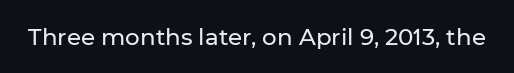
{"italic": "no", "underline": "no", "letter_spacing": "normal", "letter_spacing_em": 0.0, "glyph_px": 23}
